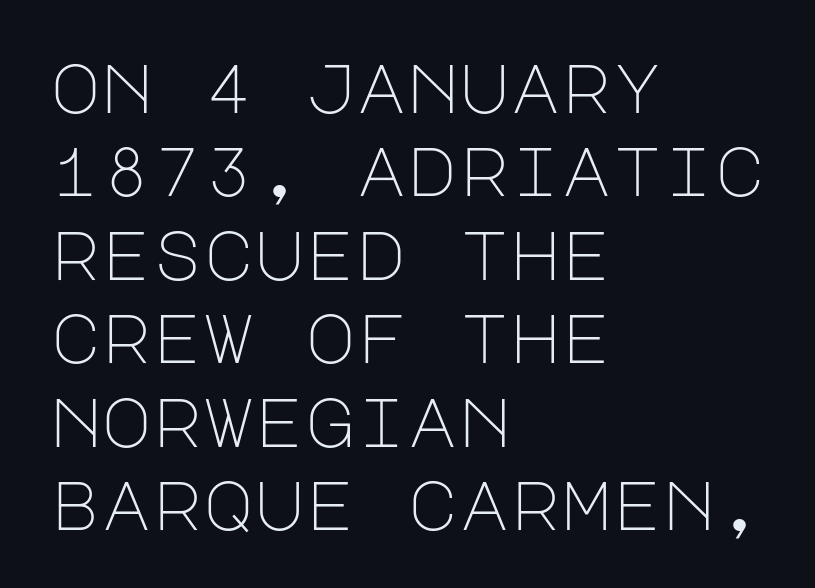
{"serif": "no", "italic": "no", "bold": "no", "weight": "light", "width": "normal", "stroke_contrast": "low", "x_height": "large", "underline": "no", "align": "left", "line_spacing_ratio": 1.21, "letter_spacing": "normal", "letter_spacing_em": 0.0, "glyph_px": 69}
